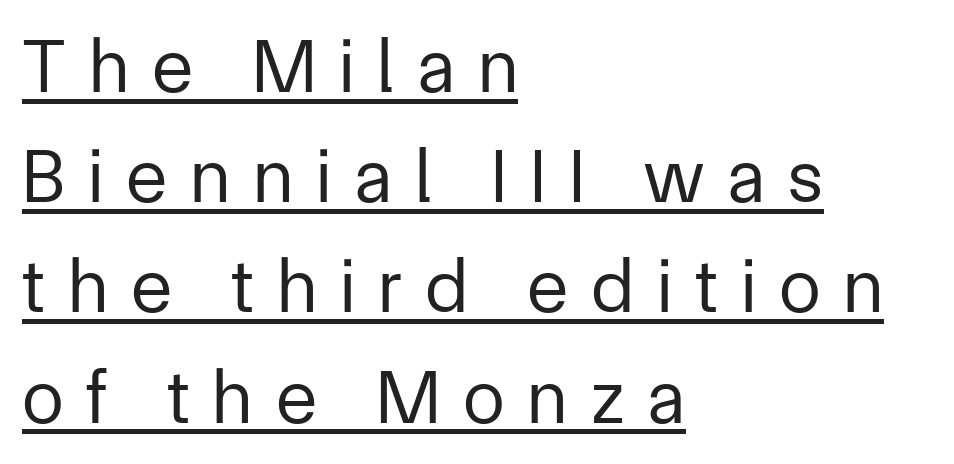
Q: Is the text bold? A: No.
Q: Is the text italic (slanted)? A: No, it is upright.
Q: Is the typeface a serif or a sans-serif typeface? A: Sans-serif.
Q: Is the text underlined? A: Yes.
Q: How is the paragraph aligned? A: Left-aligned.
Q: Is the spacing between letters normal or unusually wide? A: Unusually wide.
Q: Is the spacing between lines tight, normal or loose? A: Normal.
Q: Width (condensed, normal, or wide)? A: Normal.
Q: Stroke contrast? A: Low.
Q: x-height? A: Medium.
Q: Monospaced? A: No.
